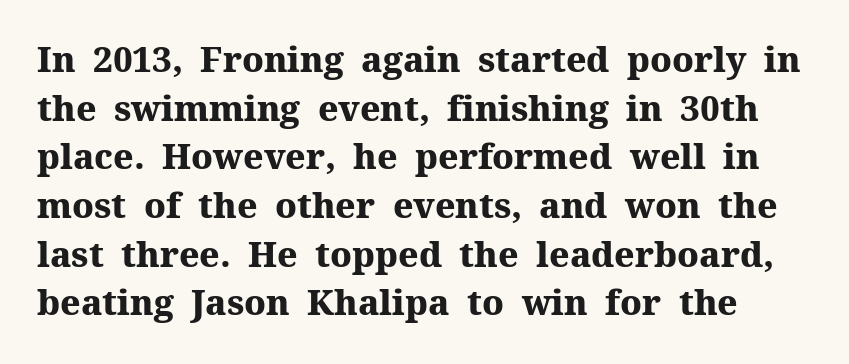
Q: Is the text bold? A: Yes.
Q: Is the text italic (slanted)? A: No, it is upright.
Q: Is the typeface a serif or a sans-serif typeface? A: Serif.
Q: Is the text underlined? A: No.
Q: Is the spacing between letters normal or unusually wide? A: Normal.
Q: Is the spacing between lines tight, normal or loose? A: Normal.
Q: Width (condensed, normal, or wide)? A: Normal.
Q: Stroke contrast? A: Medium.
Q: x-height? A: Medium.
Q: Monospaced? A: No.
